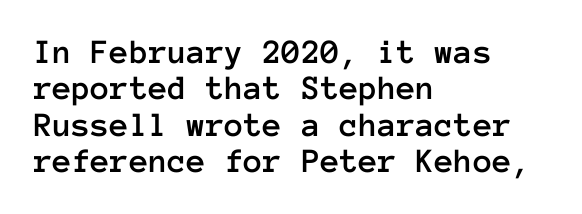
Bare-footed words on every line. Unlike italic type, these characters show no tilt at all. Inter-character spacing is left at the font's built-in metrics. The passage shown is typed in a monospace face where columns stay perfectly aligned. In CSS terms this would be text-align: left. In terms of leading, this rendering errs on the cramped side.
